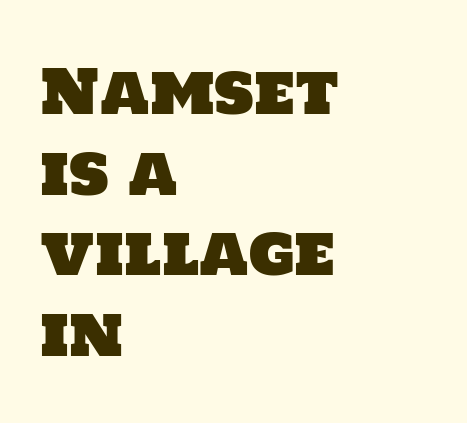
Q: Is the typeface a serif or a sans-serif typeface? A: Sans-serif.
Q: Is the text underlined? A: No.
Q: How is the paragraph aligned? A: Left-aligned.
Q: Is the spacing between letters normal or unusually wide? A: Normal.
Q: Is the spacing between lines tight, normal or loose? A: Normal.
Q: Width (condensed, normal, or wide)? A: Normal.
Q: Stroke contrast? A: Low.
Q: x-height? A: Large.
Q: Monospaced? A: No.
